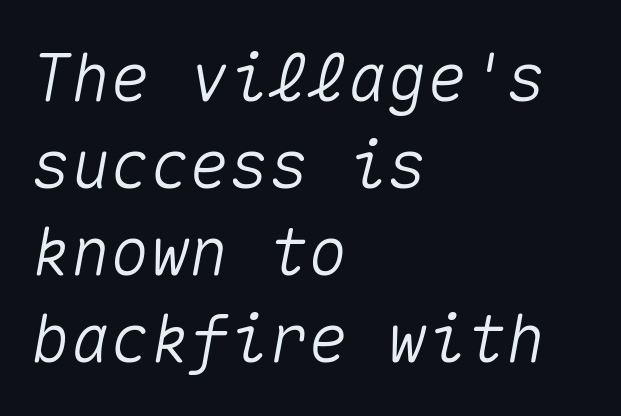
The image shows 66 px text type, italic (leaning right), monospaced; set left-aligned, normal line spacing (1.32x), normal letter spacing, not underlined; medium stroke contrast and a medium x-height.
